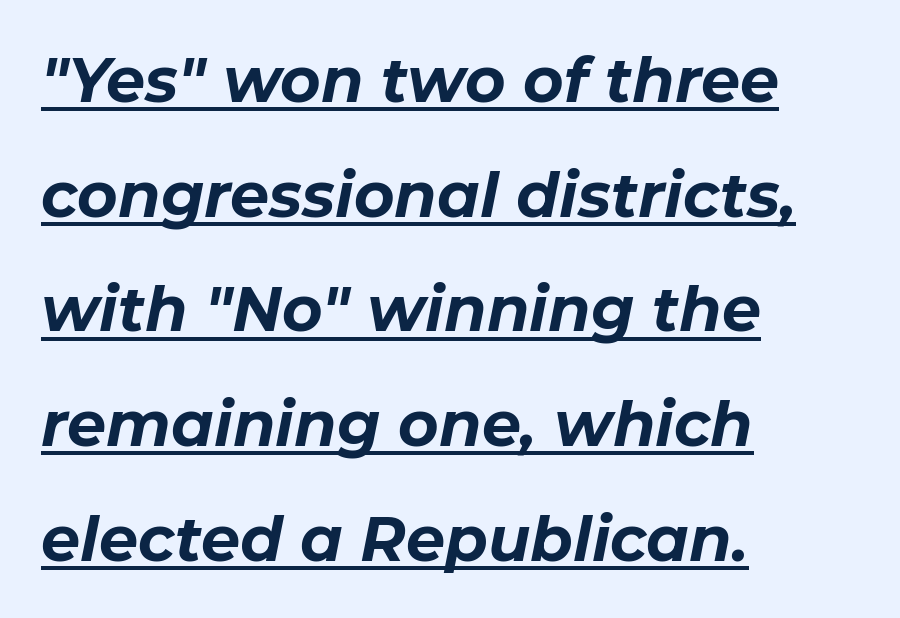
The image shows 62 px bold type, italic (leaning right); set left-aligned, line spacing 1.85x, normal letter spacing, underlined; low stroke contrast and a medium x-height.
